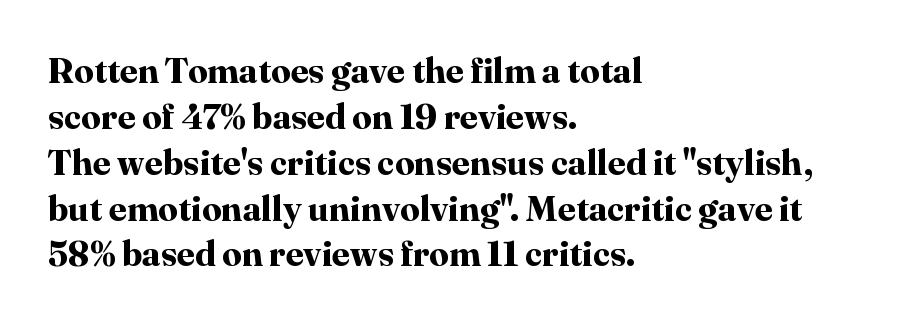
{"serif": "yes", "italic": "no", "bold": "yes", "weight": "bold", "width": "normal", "stroke_contrast": "high", "x_height": "medium", "monospaced": "no", "underline": "no", "align": "left", "line_spacing": "normal", "line_spacing_ratio": 1.31, "letter_spacing": "normal", "letter_spacing_em": 0.0, "glyph_px": 35}
